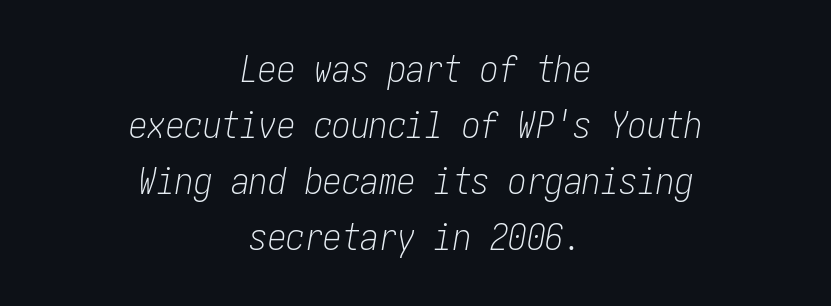
Q: Is the text bold? A: No.
Q: Is the text italic (slanted)? A: Yes, it leans right by about 10 degrees.
Q: Is the text underlined? A: No.
Q: How is the paragraph aligned? A: Centered.
Q: Is the spacing between letters normal or unusually wide? A: Normal.
Q: Is the spacing between lines tight, normal or loose? A: Normal.
Q: Width (condensed, normal, or wide)? A: Condensed.
Q: Stroke contrast? A: Low.
Q: x-height? A: Medium.
